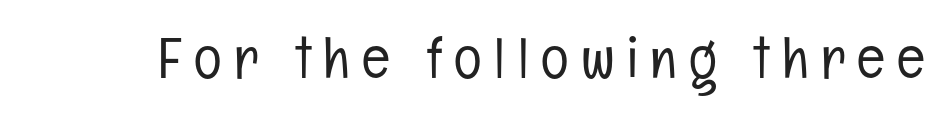
The image shows 58 px light, condensed sans-serif type, upright; set unusually wide letter spacing (+0.21 em), not underlined; low stroke contrast and a medium x-height.
